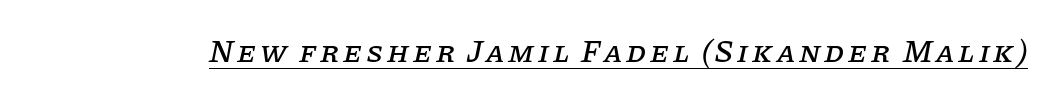
Q: Is the text italic (slanted)? A: Yes, it leans right by about 11 degrees.
Q: Is the typeface a serif or a sans-serif typeface? A: Serif.
Q: Is the text underlined? A: Yes.
Q: Width (condensed, normal, or wide)? A: Normal.
Q: Stroke contrast? A: Low.
Q: x-height? A: Large.
Q: Monospaced? A: No.
